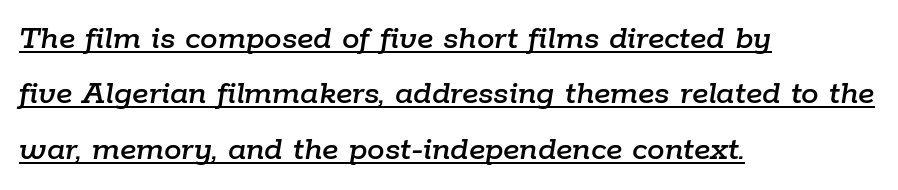
The image shows 35 px text type, italic (leaning right); set left-aligned, normal line spacing (1.58x), normal letter spacing, underlined; low stroke contrast and a medium x-height.
